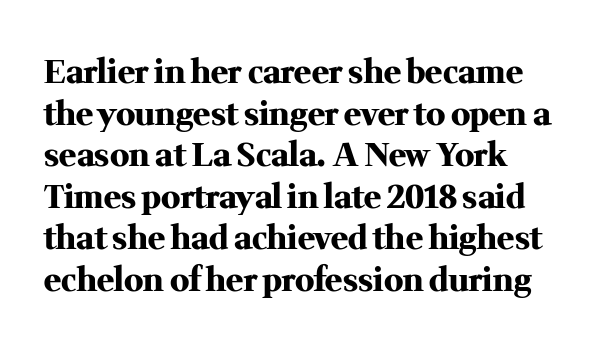
Q: Is the text bold? A: Yes.
Q: Is the text italic (slanted)? A: No, it is upright.
Q: Is the typeface a serif or a sans-serif typeface? A: Serif.
Q: Is the text underlined? A: No.
Q: How is the paragraph aligned? A: Left-aligned.
Q: Is the spacing between letters normal or unusually wide? A: Normal.
Q: Is the spacing between lines tight, normal or loose? A: Normal.
Q: Width (condensed, normal, or wide)? A: Normal.
Q: Stroke contrast? A: Medium.
Q: x-height? A: Medium.
Q: Monospaced? A: No.
